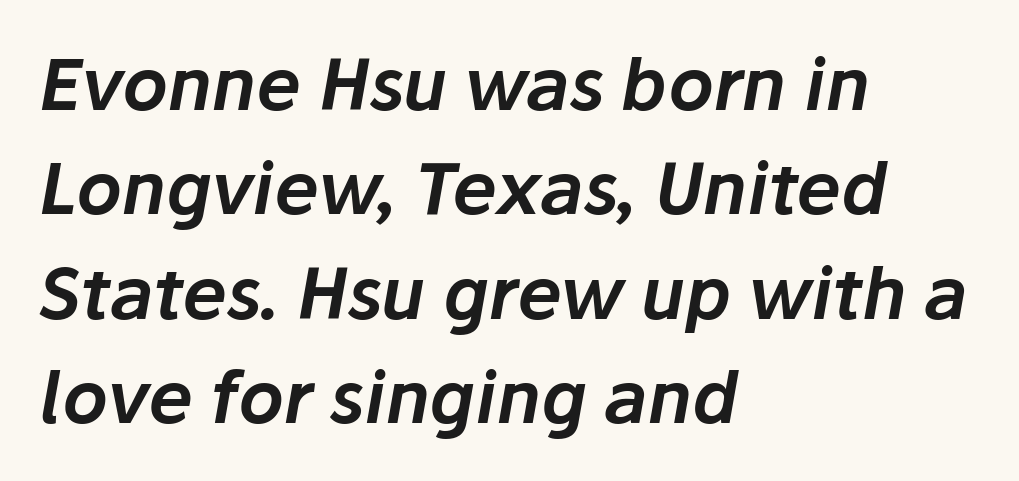
The image shows 71 px text type, italic (leaning right); set left-aligned, normal line spacing (1.47x), normal letter spacing, not underlined; low stroke contrast and a medium x-height.
